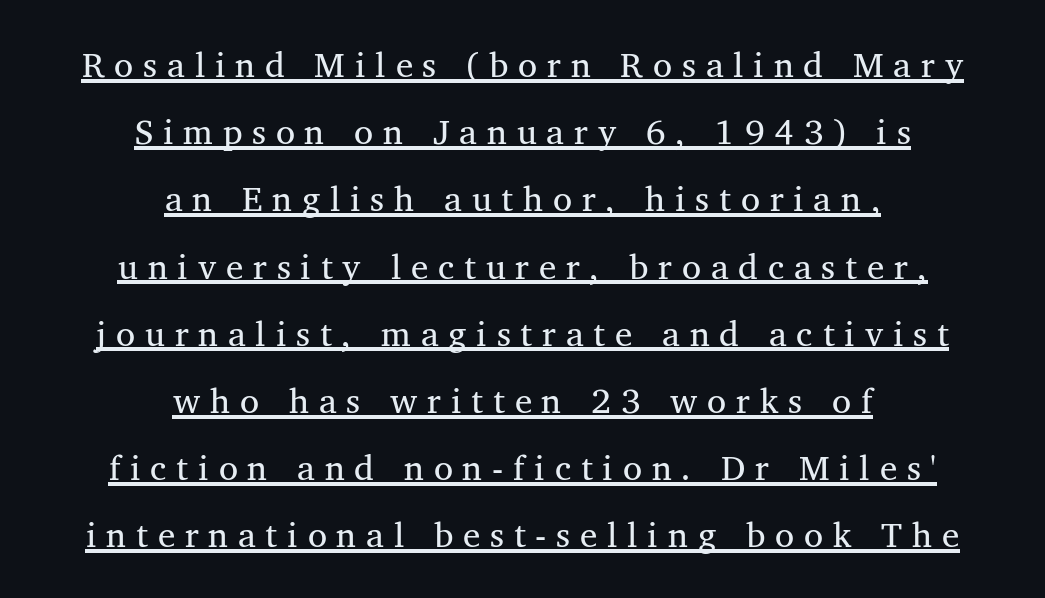
The image shows 35 px regular-weight serif type, upright; set centered, loose line spacing (1.92x), unusually wide letter spacing (+0.28 em), underlined; medium stroke contrast and a medium x-height.
